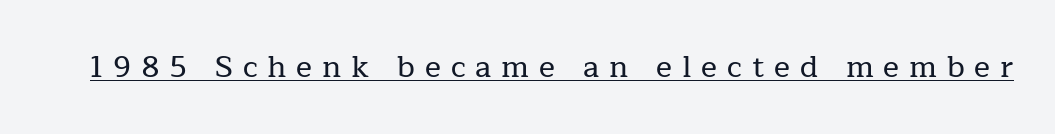
Q: Is the text italic (slanted)? A: No, it is upright.
Q: Is the typeface a serif or a sans-serif typeface? A: Serif.
Q: Is the text underlined? A: Yes.
Q: Is the spacing between letters normal or unusually wide? A: Unusually wide.
Q: Width (condensed, normal, or wide)? A: Normal.
Q: Stroke contrast? A: Low.
Q: x-height? A: Medium.
Q: Monospaced? A: No.
